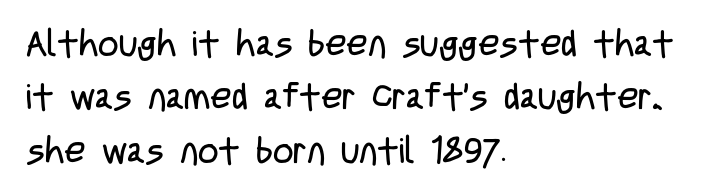
Which margin do the lines hug? The left one — the right edge is uneven. On a weight scale, this lands at 450 or below. Nope, not italic — everything's standing straight. What kind of face is this? One without serifs — a sans.
